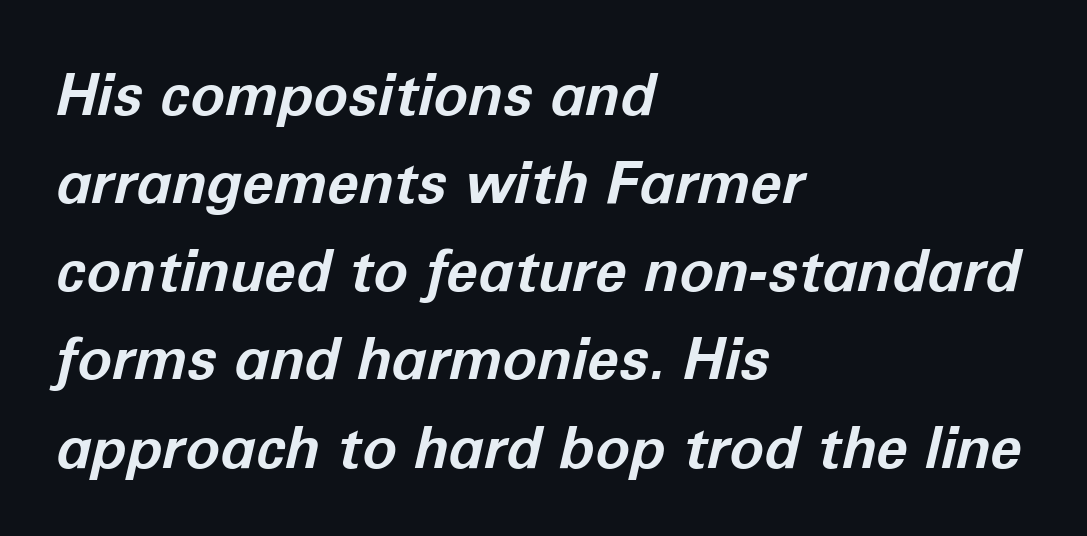
Nobody drew a line under any word here. The rendering applies a slant to the glyphs. I'd describe the lettering as bold — thick and assertive. You could not count columns in this text — the font is proportionally spaced.
